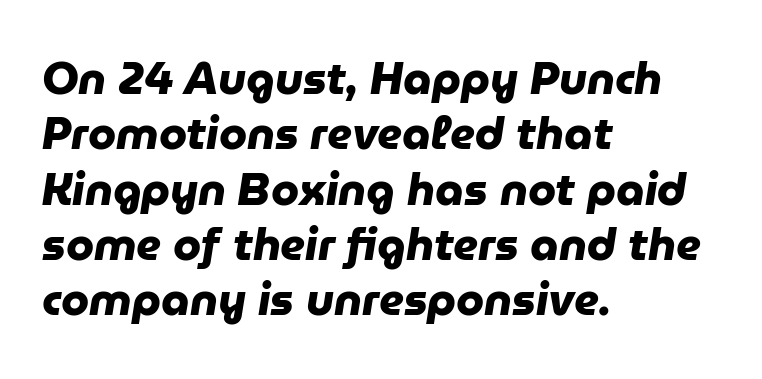
Q: Is the text bold? A: Yes.
Q: Is the typeface a serif or a sans-serif typeface? A: Sans-serif.
Q: Is the text underlined? A: No.
Q: How is the paragraph aligned? A: Left-aligned.
Q: Is the spacing between letters normal or unusually wide? A: Normal.
Q: Width (condensed, normal, or wide)? A: Normal.
Q: Stroke contrast? A: Low.
Q: x-height? A: Medium.
Q: Monospaced? A: No.
